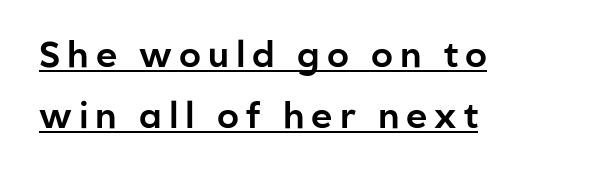
The image shows 36 px sans-serif type, upright; set left-aligned, normal line spacing (1.69x), underlined; low stroke contrast and a medium x-height.
